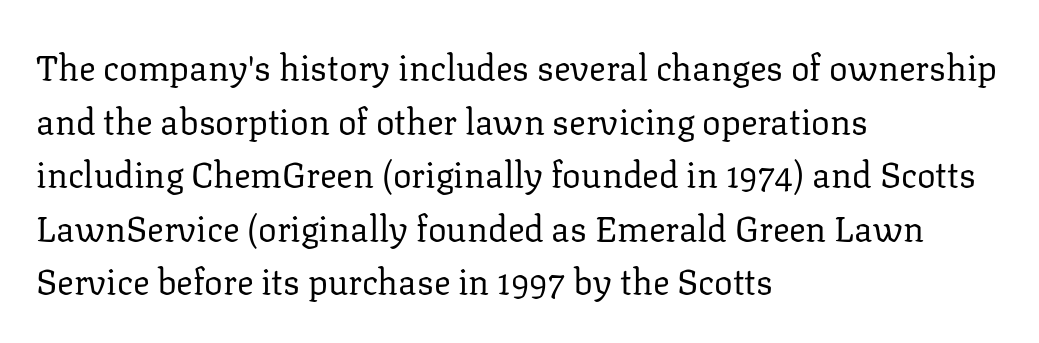
These lines keep a tight, regular rhythm from letter to letter. Designer's note — italics off, roman on. Looks like regular typesetting: each glyph gets only the width it needs. The paragraph has a hard left edge and a soft right edge. Nobody drew a line under any word here.
